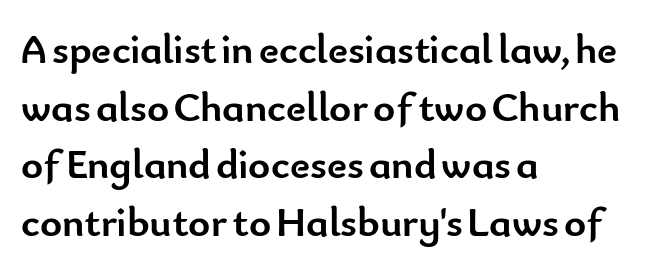
The image shows 42 px semibold sans-serif type, upright; set left-aligned, normal line spacing (1.37x), normal letter spacing, not underlined; low stroke contrast and a small x-height.
